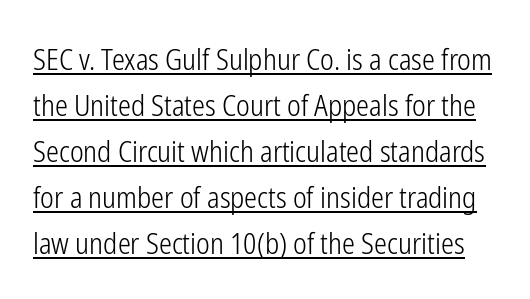
{"serif": "no", "italic": "no", "bold": "no", "weight": "light", "width": "condensed", "stroke_contrast": "low", "x_height": "medium", "monospaced": "no", "underline": "yes", "line_spacing": "normal", "line_spacing_ratio": 1.59, "letter_spacing": "normal", "letter_spacing_em": 0.0, "glyph_px": 29}
